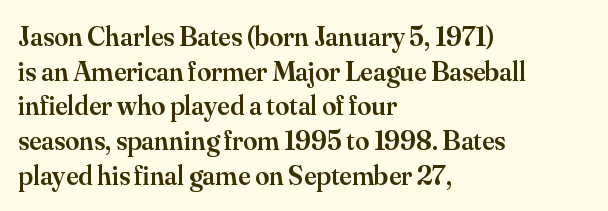
Q: Is the text bold? A: Semi-bold.
Q: Is the text italic (slanted)? A: No, it is upright.
Q: Is the typeface a serif or a sans-serif typeface? A: Serif.
Q: Is the text underlined? A: No.
Q: How is the paragraph aligned? A: Left-aligned.
Q: Is the spacing between letters normal or unusually wide? A: Normal.
Q: Width (condensed, normal, or wide)? A: Normal.
Q: Stroke contrast? A: Medium.
Q: x-height? A: Small.
Q: Monospaced? A: No.
